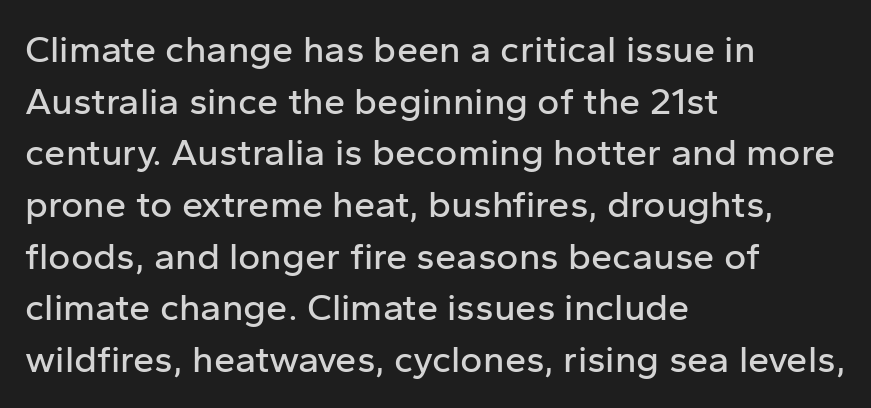
The image shows 38 px sans-serif type, upright; set left-aligned, normal line spacing (1.36x), normal letter spacing, not underlined; low stroke contrast and a medium x-height.
